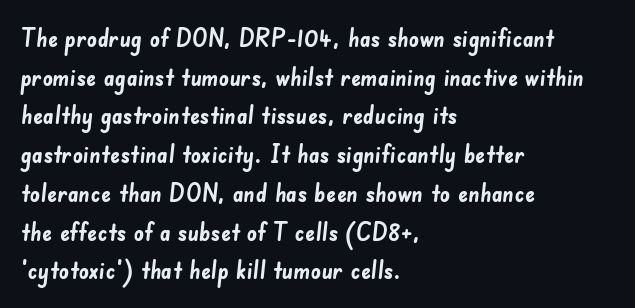
The image shows 25 px bold type; set left-aligned, normal line spacing (1.55x), normal letter spacing, not underlined.
